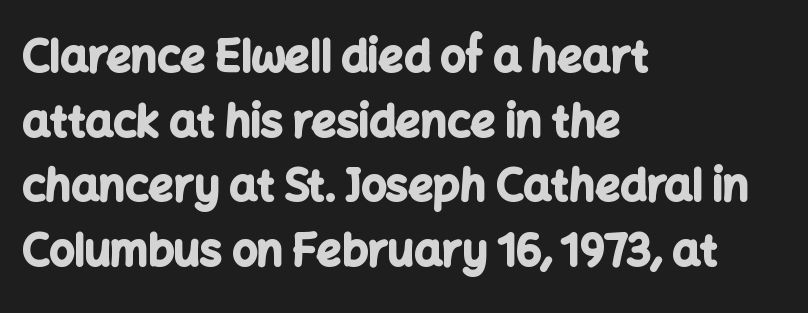
The image shows 44 px bold sans-serif type, upright; set left-aligned, normal line spacing (1.47x), normal letter spacing, not underlined; low stroke contrast and a medium x-height.
